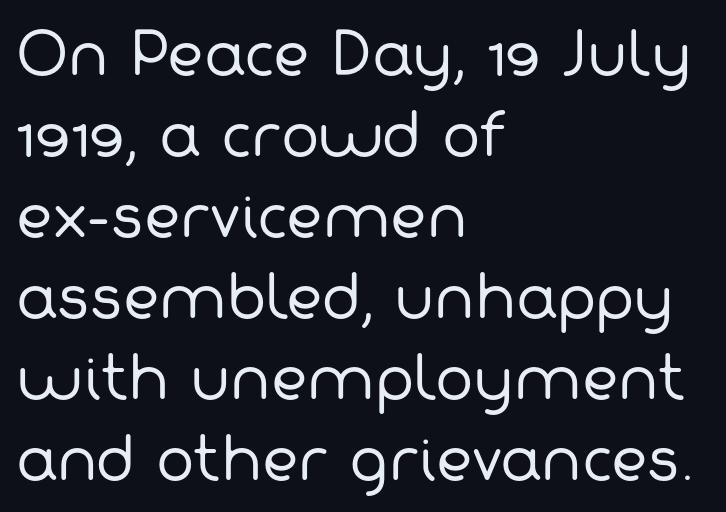
Q: Is the text bold? A: No.
Q: Is the typeface a serif or a sans-serif typeface? A: Sans-serif.
Q: Is the text underlined? A: No.
Q: How is the paragraph aligned? A: Left-aligned.
Q: Is the spacing between letters normal or unusually wide? A: Normal.
Q: Is the spacing between lines tight, normal or loose? A: Normal.
Q: Width (condensed, normal, or wide)? A: Normal.
Q: Stroke contrast? A: Low.
Q: x-height? A: Medium.
Q: Monospaced? A: No.
